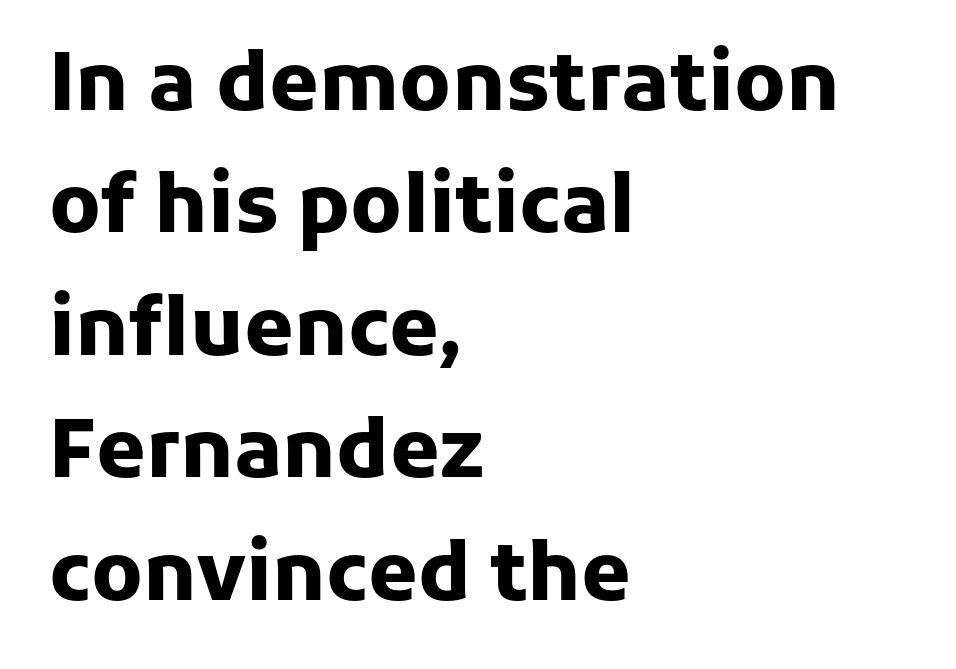
Look at the tracking — it's just the regular setting, nothing added. To sum up the face: it is a sans, with no serifs. The lines sit at an ordinary, default distance from one another. Just letters on the line, the space beneath them empty.
